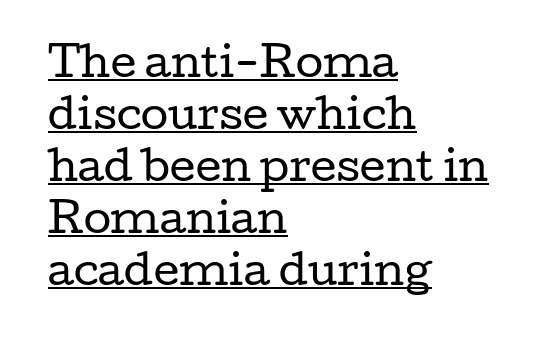
You could call the tracking neutral — neither tight nor loose. Caption: face not bold, strokes unweighted. Line spacing here is normal. A baseline rule has been typeset under these characters.
